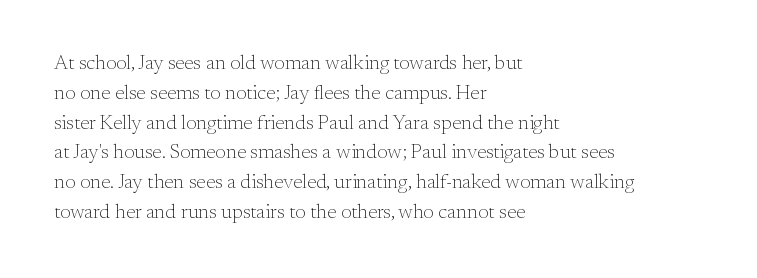
The image shows 20 px text type, upright; set left-aligned, normal line spacing (1.49x), normal letter spacing, not underlined.
